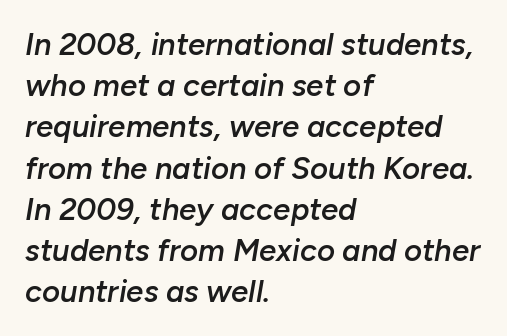
Is the block centered? No — it sits flush against the left margin. Think of a printed novel: that variable character pitch is what you see here. The axis of the letterforms is tilted away from vertical. Look at the tracking — it's just the regular setting, nothing added. Plain, unruled lines of type. Emphasis by weight is partial: semibold.
